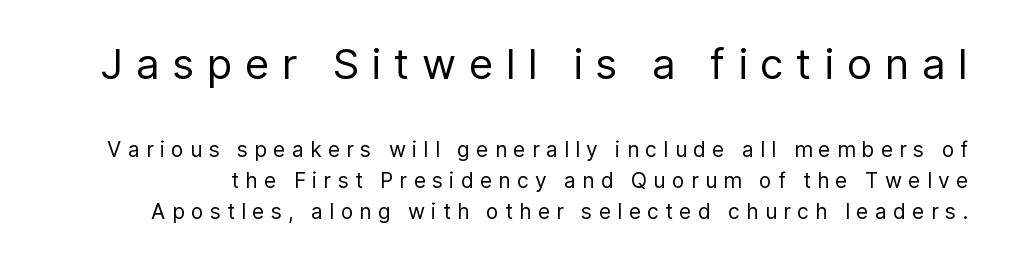
{"serif": "no", "italic": "no", "bold": "no", "weight": "regular", "width": "normal", "stroke_contrast": "low", "x_height": "medium", "monospaced": "no", "underline": "no", "line_spacing": "normal", "line_spacing_ratio": 1.48, "letter_spacing": "wide", "letter_spacing_em": 0.3, "larger_block": "first", "size_ratio": 2.0, "glyph_px": 42}
